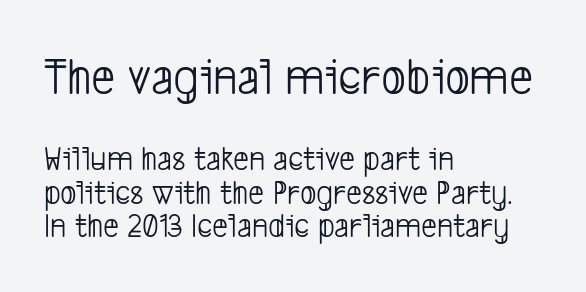
Q: Is the text bold? A: No.
Q: Is the typeface a serif or a sans-serif typeface? A: Sans-serif.
Q: Is the text underlined? A: No.
Q: How is the paragraph aligned? A: Left-aligned.
Q: Is the spacing between letters normal or unusually wide? A: Normal.
Q: Is the spacing between lines tight, normal or loose? A: Tight.
Q: Which block of text is set in a larger size, the first (top) or the second (bottom)? A: The first (top) one.
Q: Width (condensed, normal, or wide)? A: Condensed.
Q: Stroke contrast? A: Low.
Q: x-height? A: Medium.
Q: Monospaced? A: No.
